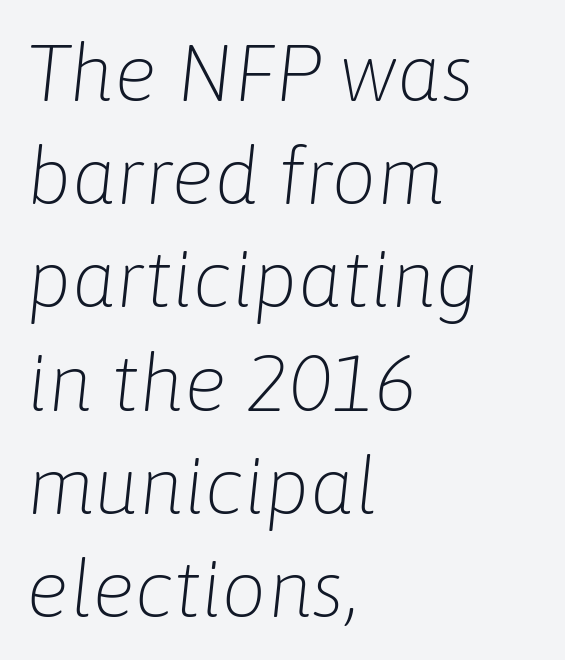
The image shows 80 px light type, italic (leaning right); set left-aligned, normal line spacing (1.29x), normal letter spacing, not underlined; low stroke contrast and a medium x-height.
